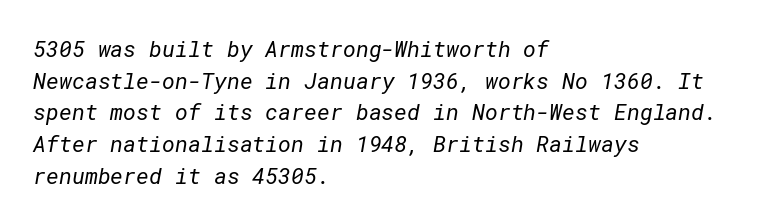
Q: Is the text bold? A: No.
Q: Is the text underlined? A: No.
Q: How is the paragraph aligned? A: Left-aligned.
Q: Is the spacing between letters normal or unusually wide? A: Normal.
Q: Is the spacing between lines tight, normal or loose? A: Normal.
